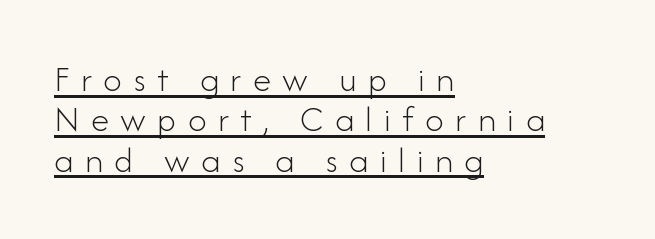
{"serif": "no", "italic": "no", "bold": "no", "weight": "light", "width": "normal", "stroke_contrast": "low", "x_height": "small", "monospaced": "no", "underline": "yes", "align": "left", "line_spacing": "tight", "line_spacing_ratio": 1.09, "letter_spacing": "wide", "letter_spacing_em": 0.31, "glyph_px": 37}
